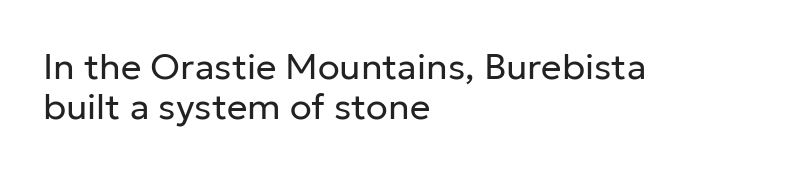
The image shows 36 px regular-weight sans-serif type, upright; set left-aligned, tight line spacing (1.11x), normal letter spacing, not underlined; low stroke contrast and a medium x-height.
